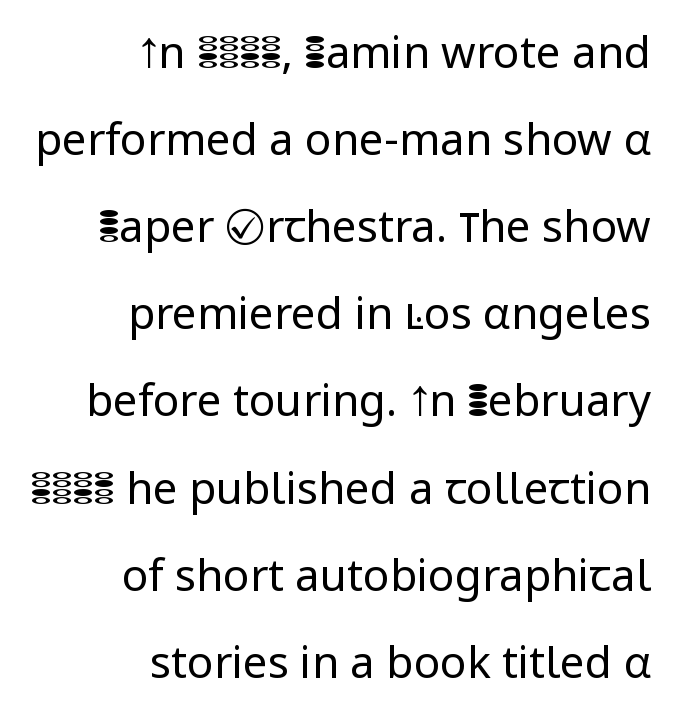
{"serif": "no", "italic": "no", "bold": "no", "weight": "regular", "width": "normal", "stroke_contrast": "low", "x_height": "medium", "monospaced": "no", "underline": "no", "align": "right", "line_spacing": "loose", "line_spacing_ratio": 1.98, "letter_spacing": "normal", "letter_spacing_em": 0.0, "glyph_px": 44}
